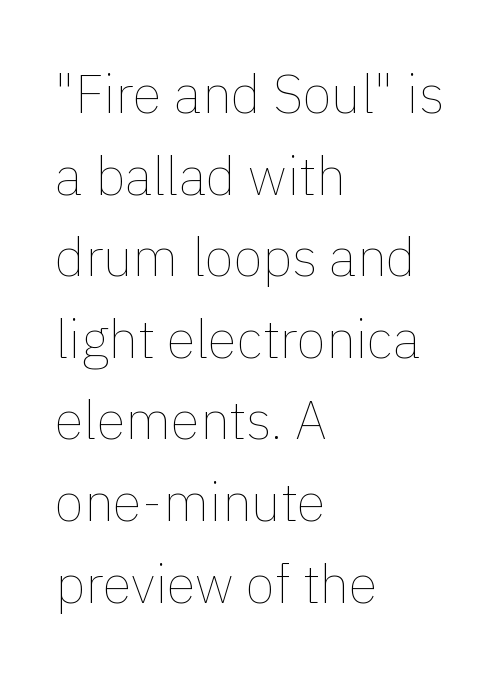
{"italic": "no", "bold": "no", "weight": "thin", "width": "normal", "stroke_contrast": "low", "x_height": "medium", "monospaced": "no", "underline": "no", "align": "left", "line_spacing": "normal", "line_spacing_ratio": 1.54, "letter_spacing": "normal", "letter_spacing_em": 0.0, "glyph_px": 53}
